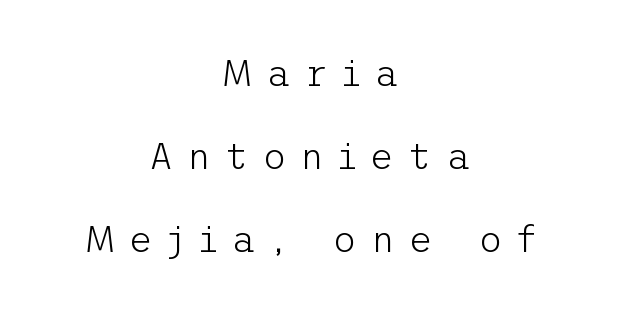
Rows of type keep a wide berth in the vertical direction. Quick note: not italic, upright. Reading down the block, each line starts at a different indent, mirrored at its end. Descenders are the only things crossing below the line.
